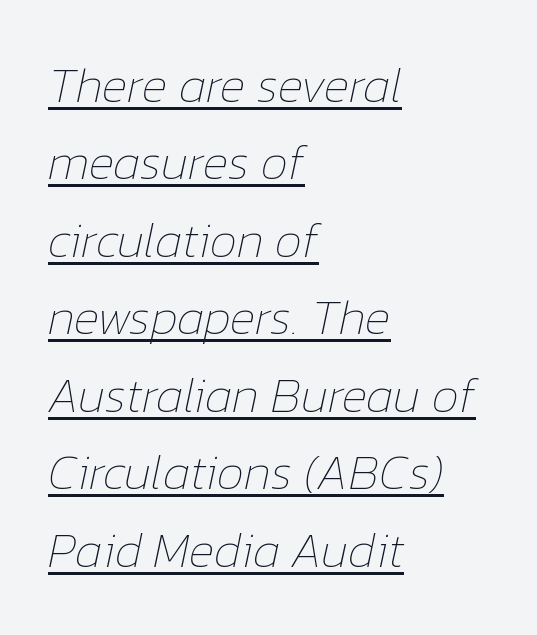
The image shows 49 px thin type, italic (leaning right); set left-aligned, normal line spacing (1.58x), normal letter spacing, underlined; low stroke contrast and a medium x-height.
